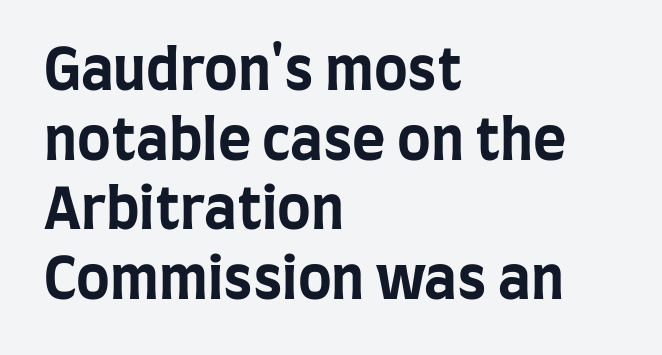
{"serif": "no", "italic": "no", "bold": "yes", "weight": "bold", "width": "condensed", "stroke_contrast": "low", "x_height": "large", "monospaced": "no", "underline": "no", "align": "left", "line_spacing_ratio": 1.22, "letter_spacing": "normal", "letter_spacing_em": 0.0, "glyph_px": 57}
